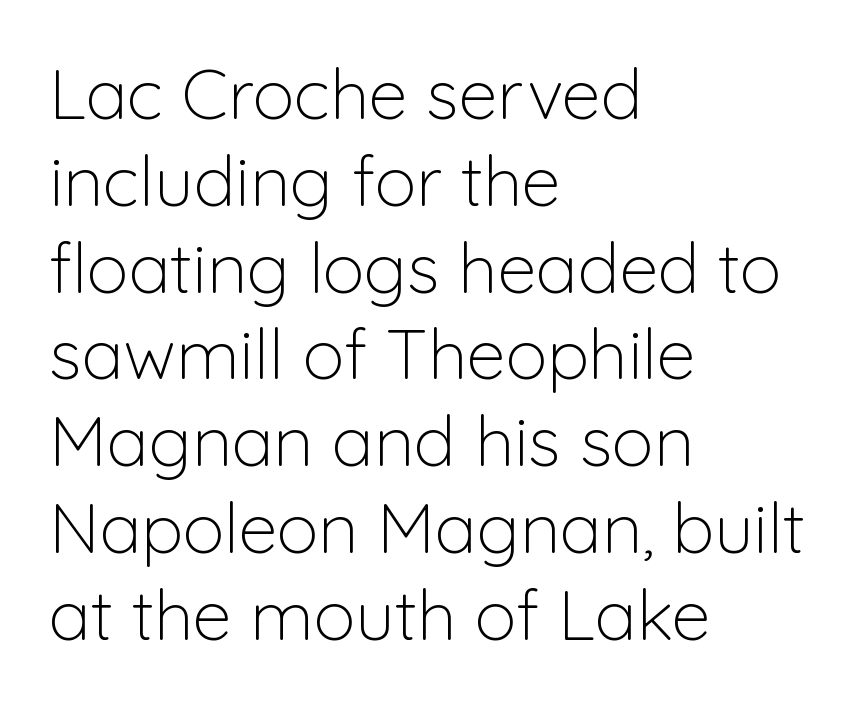
Is this a sans? Yes — the strokes have no serifs. Note the varied advance widths — an 'i' is clearly narrower than an 'm'. Type without underlining. Ascenders rise straight up at ninety degrees.
